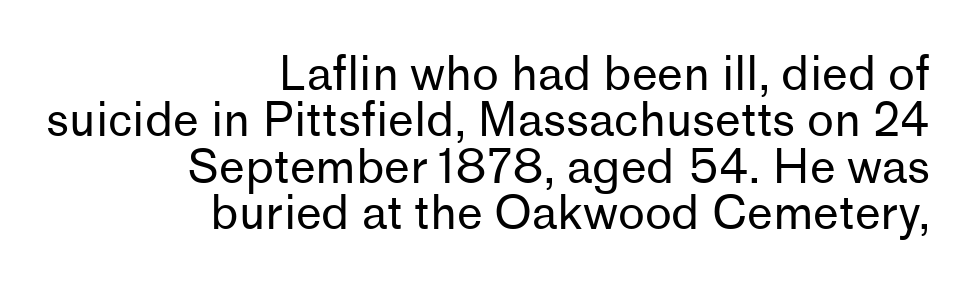
Note: no serifs on the glyphs. Spacing verdict: proportional, widths tailored to each character. How would I describe the line gaps? Narrow and economical. Is there any slant? The stems are plumb. Anything drawn beneath the words? Only blank space.
